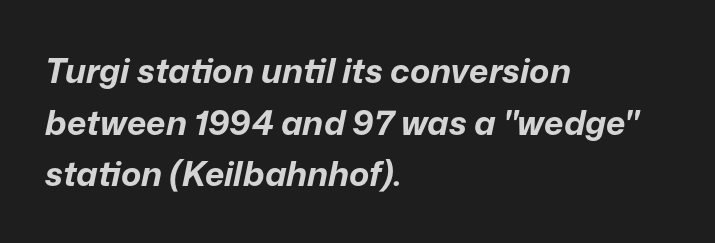
Does the weight exceed regular? Yes, all the way to bold. The letters advance in unequal steps, a hallmark of proportional type. Bare-footed words on every line. Visually the block forms a straight wall on the left and a jagged coastline on the right. Nobody touched the tracking dial on this one. The lines sit at an ordinary, default distance from one another.
